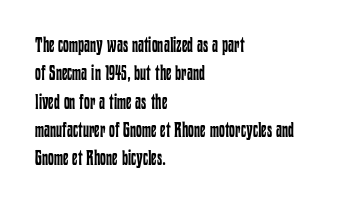
{"italic": "no", "bold": "no", "underline": "no", "align": "left", "line_spacing": "normal", "line_spacing_ratio": 1.35, "letter_spacing": "normal", "letter_spacing_em": 0.0, "glyph_px": 21}
